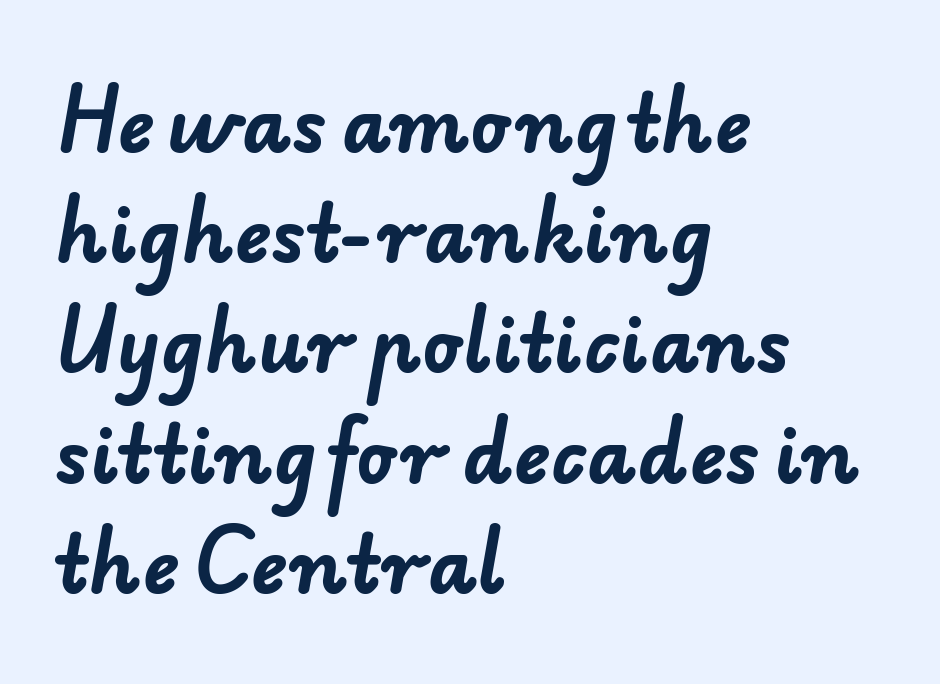
Beneath every word, the page is bare. Here the designer chose a conventional face with non-uniform glyph widths. No extra tracking has been applied to these lines. A classic flush-left, rag-right setting is used for this passage. Regular leading.
